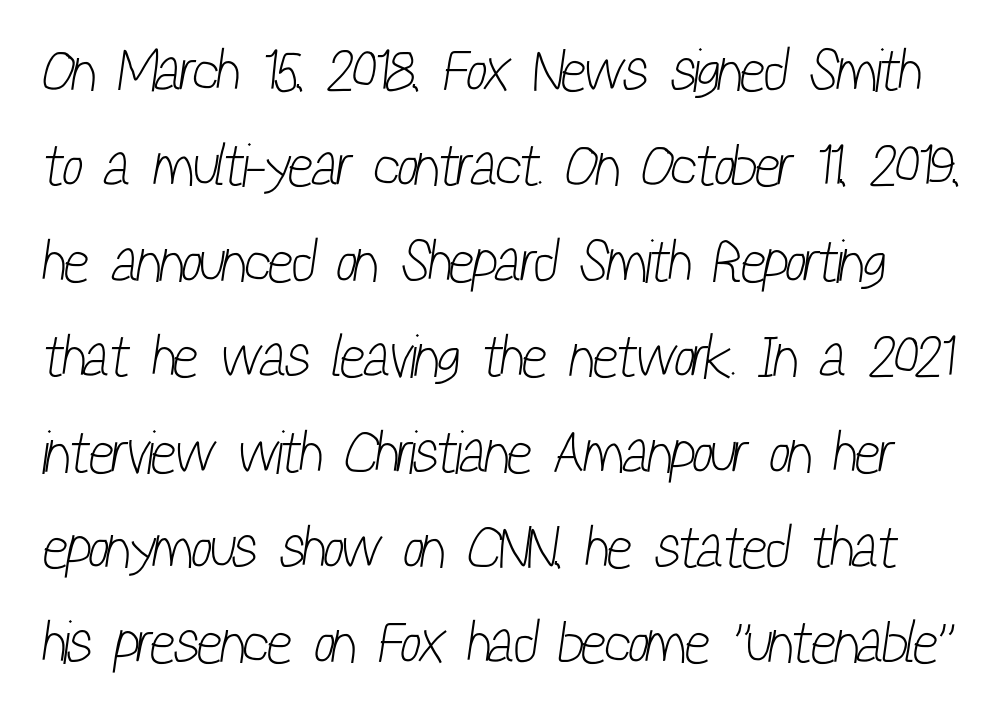
These lines keep a tight, regular rhythm from letter to letter. In terms of letterform style, serifs are entirely absent. Character widths vary here, with narrow letters taking less room than wide ones. The cut favours lightness, reaching ordinary text weight at its darkest.
